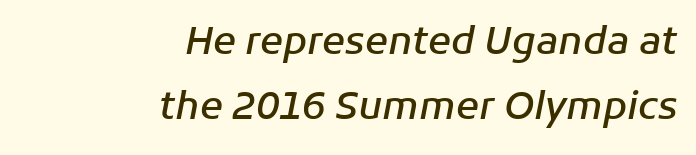
The image shows 38 px semibold type, italic (leaning right); set right-aligned, line spacing 1.72x, normal letter spacing, not underlined; low stroke contrast and a medium x-height.
